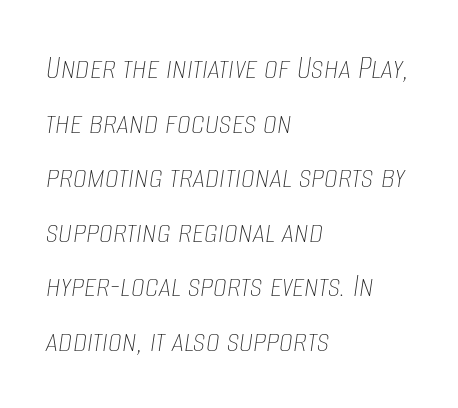
The image shows 35 px thin, condensed type, italic (leaning right); set left-aligned, normal line spacing (1.56x), normal letter spacing, not underlined; low stroke contrast and a large x-height.
